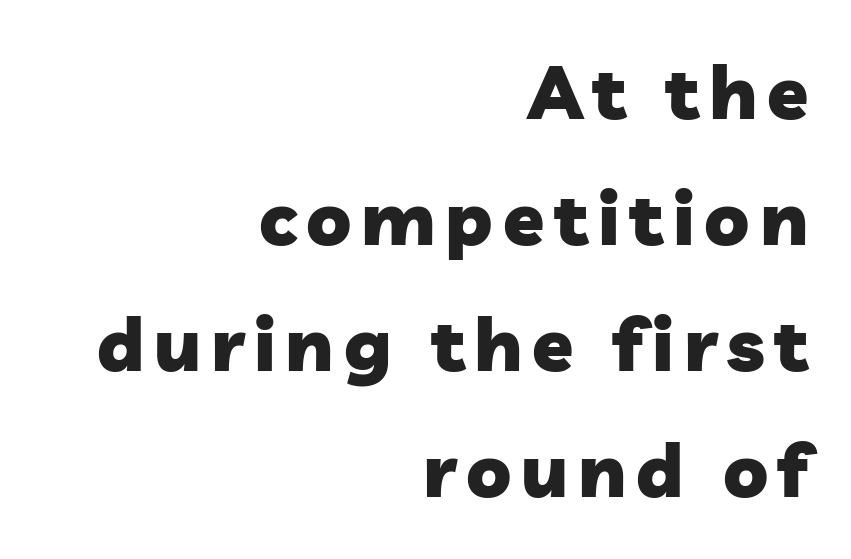
Where is the straight margin? On the right. Is this a fixed-width face? No — the glyphs have proportional, varying widths. You'd pick this weight for a headline — it's a proper bold. The words here are not underlined.
